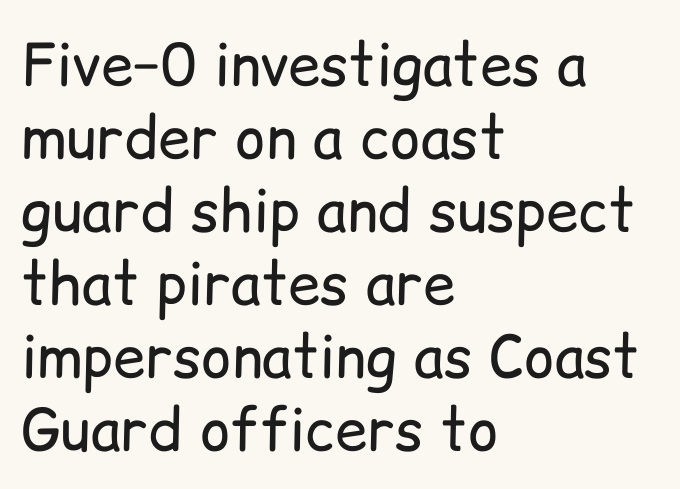
Weight: in the light-to-regular range. Check where the strokes stop: nothing finishes them off — pure sans. Only glyphs here, with clear space below each row. Evenly set lines give the paragraph a standard silhouette.
